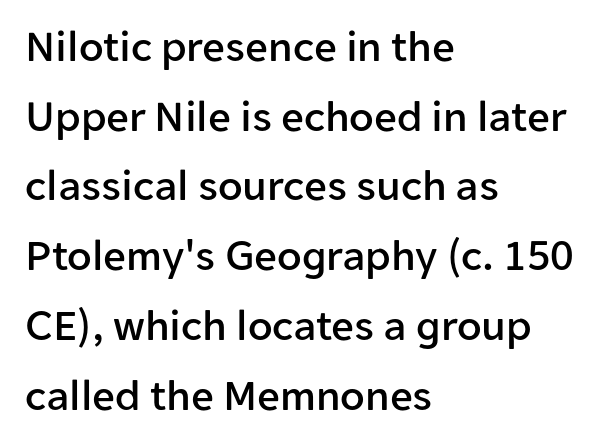
This sample has the flowing, uneven cadence of proportional lettering. Typographically, this falls in the sans-serif category. Regular leading. The axis of the letterforms is exactly vertical. The text block is weighted toward the left margin, trailing off unevenly rightward. A typesetter would call this zero additional tracking.
